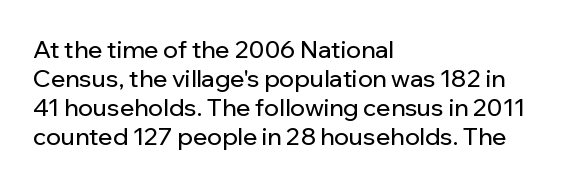
The area under the type is left untouched. Is the block centered? No — it sits flush against the left margin. Default kerning and tracking; the words read as compact shapes. Is there any slant? The stems are plumb.
